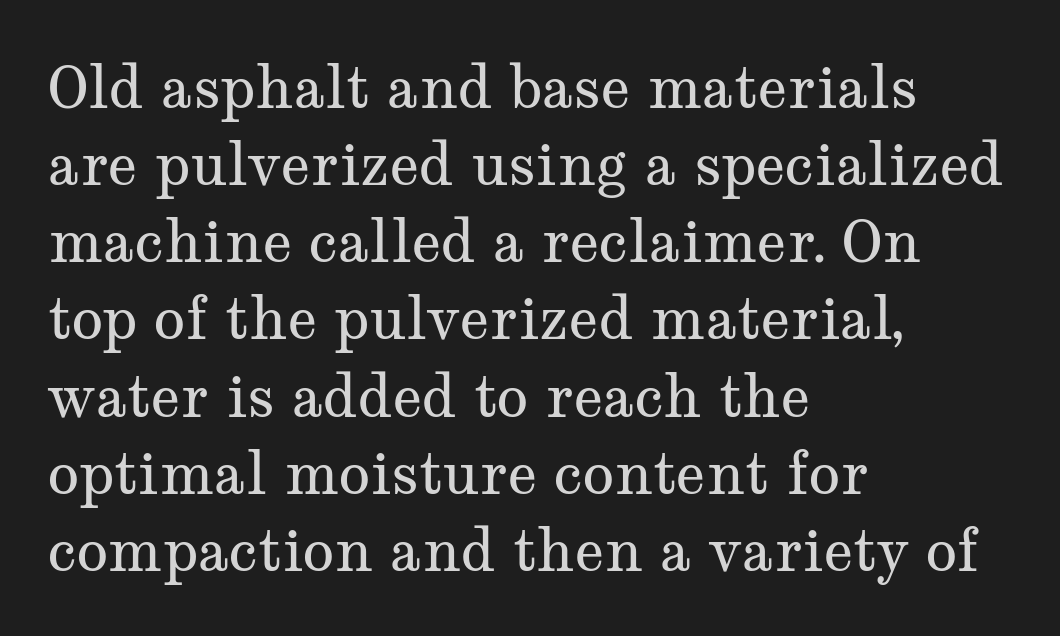
Q: Is the text bold? A: No.
Q: Is the text italic (slanted)? A: No, it is upright.
Q: Is the typeface a serif or a sans-serif typeface? A: Serif.
Q: Is the text underlined? A: No.
Q: How is the paragraph aligned? A: Left-aligned.
Q: Is the spacing between letters normal or unusually wide? A: Normal.
Q: Is the spacing between lines tight, normal or loose? A: Normal.
Q: Width (condensed, normal, or wide)? A: Wide.
Q: Stroke contrast? A: Medium.
Q: x-height? A: Medium.
Q: Monospaced? A: No.
